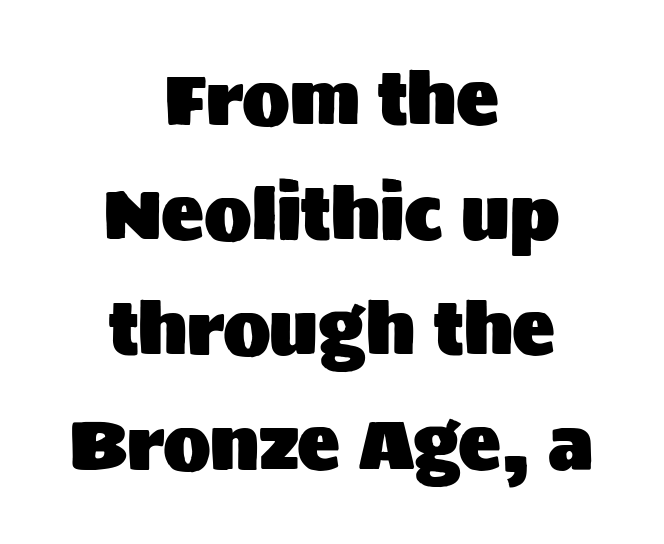
Q: Is the text italic (slanted)? A: No, it is upright.
Q: Is the typeface a serif or a sans-serif typeface? A: Sans-serif.
Q: Is the text underlined? A: No.
Q: How is the paragraph aligned? A: Centered.
Q: Is the spacing between letters normal or unusually wide? A: Normal.
Q: Is the spacing between lines tight, normal or loose? A: Normal.
Q: Width (condensed, normal, or wide)? A: Normal.
Q: Stroke contrast? A: Medium.
Q: x-height? A: Large.
Q: Monospaced? A: No.
